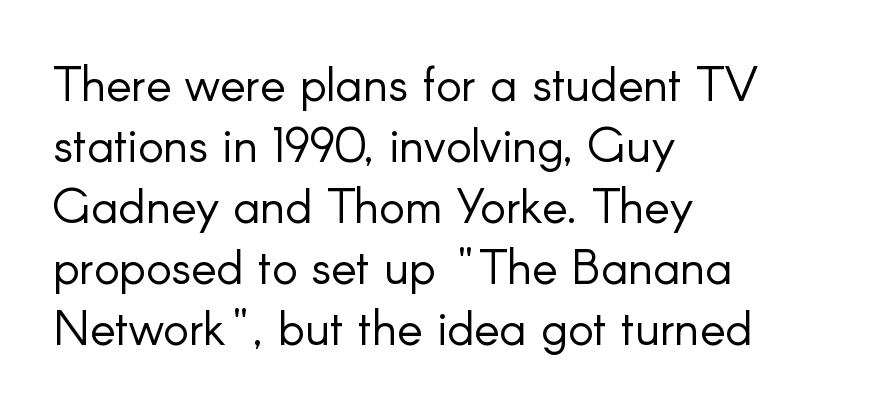
The image shows 48 px light sans-serif type, upright; set left-aligned, normal line spacing (1.27x), normal letter spacing, not underlined; low stroke contrast and a small x-height.
